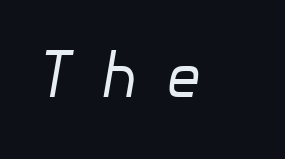
Q: Is the text bold? A: No.
Q: Is the text italic (slanted)? A: Yes, it leans right by about 10 degrees.
Q: Is the text underlined? A: No.
Q: Is the spacing between letters normal or unusually wide? A: Unusually wide.
Q: Width (condensed, normal, or wide)? A: Normal.
Q: Stroke contrast? A: Low.
Q: x-height? A: Medium.
